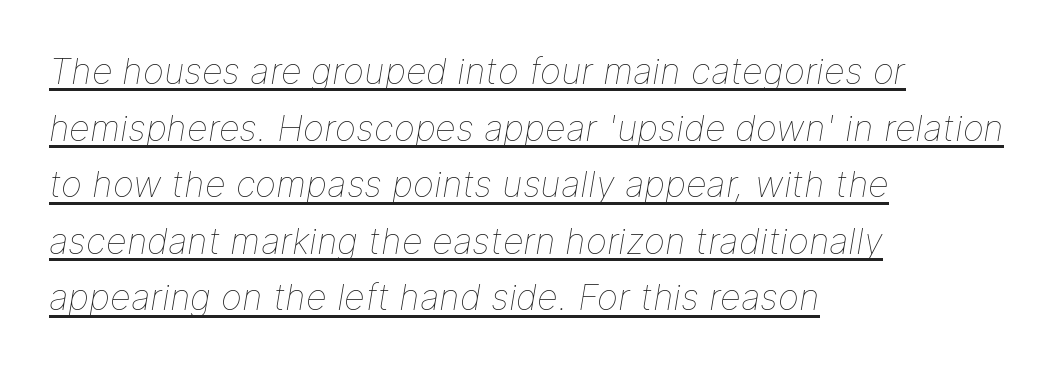
The image shows 36 px thin type, italic (leaning right); set left-aligned, normal line spacing (1.57x), normal letter spacing, underlined; low stroke contrast and a medium x-height.
